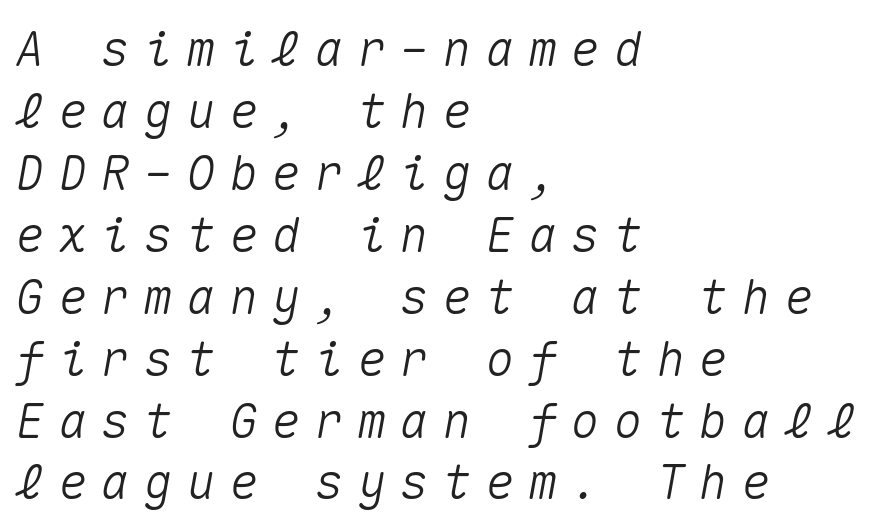
Q: Is the text italic (slanted)? A: Yes, it leans right by about 10 degrees.
Q: Is the text underlined? A: No.
Q: How is the paragraph aligned? A: Left-aligned.
Q: Is the spacing between letters normal or unusually wide? A: Unusually wide.
Q: Is the spacing between lines tight, normal or loose? A: Normal.
Q: Width (condensed, normal, or wide)? A: Normal.
Q: Stroke contrast? A: Medium.
Q: x-height? A: Medium.
Q: Monospaced? A: Yes.
